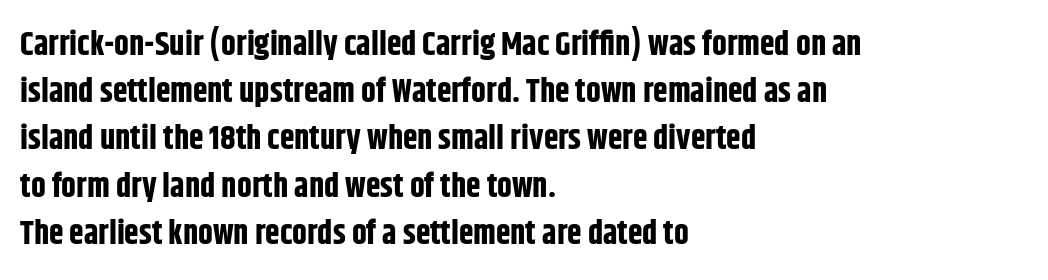
Think of a printed novel: that variable character pitch is what you see here. Plenty of ink on the page — the face is bold. Alignment: flush left. Upright lettering throughout. Check the space under the baseline: it is left empty. Line spacing here is normal.
